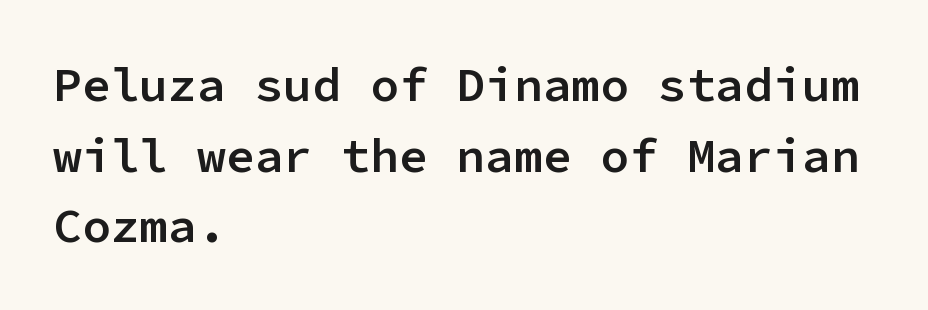
Q: Is the text bold? A: Semi-bold.
Q: Is the text italic (slanted)? A: No, it is upright.
Q: Is the typeface a serif or a sans-serif typeface? A: Sans-serif.
Q: Is the text underlined? A: No.
Q: How is the paragraph aligned? A: Left-aligned.
Q: Is the spacing between letters normal or unusually wide? A: Normal.
Q: Is the spacing between lines tight, normal or loose? A: Normal.
Q: Width (condensed, normal, or wide)? A: Normal.
Q: Stroke contrast? A: Low.
Q: x-height? A: Medium.
Q: Monospaced? A: Yes.
